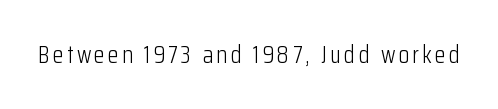
{"italic": "no", "bold": "no", "underline": "no", "glyph_px": 24}
